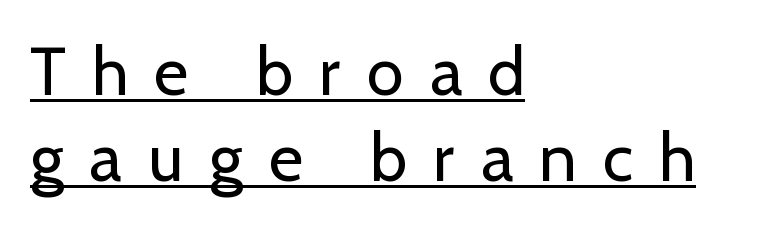
Q: Is the text bold? A: No.
Q: Is the text italic (slanted)? A: No, it is upright.
Q: Is the typeface a serif or a sans-serif typeface? A: Sans-serif.
Q: Is the text underlined? A: Yes.
Q: How is the paragraph aligned? A: Left-aligned.
Q: Is the spacing between letters normal or unusually wide? A: Unusually wide.
Q: Is the spacing between lines tight, normal or loose? A: Normal.
Q: Width (condensed, normal, or wide)? A: Normal.
Q: Stroke contrast? A: Low.
Q: x-height? A: Medium.
Q: Monospaced? A: No.
